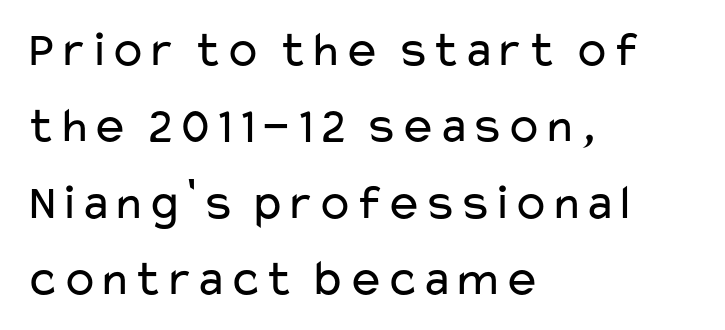
{"serif": "no", "italic": "no", "bold": "no", "weight": "regular", "width": "wide", "stroke_contrast": "low", "x_height": "medium", "monospaced": "no", "underline": "no", "align": "left", "line_spacing": "normal", "line_spacing_ratio": 1.53, "letter_spacing": "normal", "letter_spacing_em": 0.0, "glyph_px": 50}
